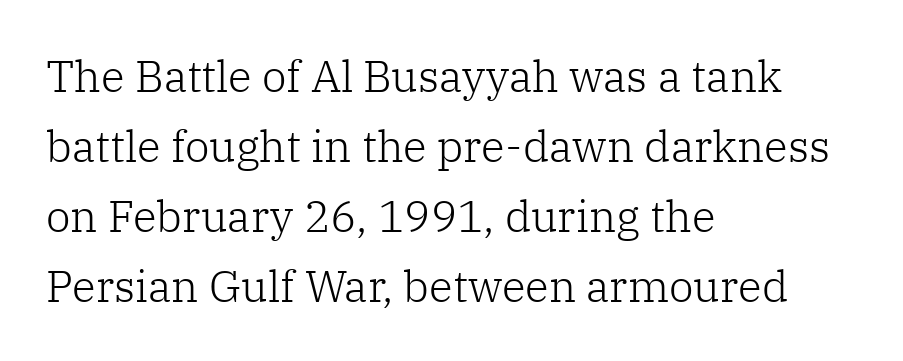
The image shows 44 px light serif type, upright; set left-aligned, normal line spacing (1.59x), normal letter spacing, not underlined; low stroke contrast and a medium x-height.
